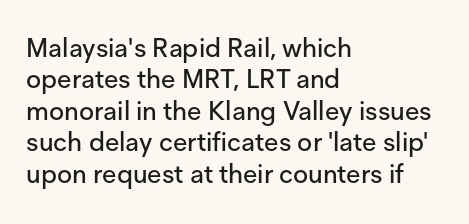
{"italic": "no", "underline": "no", "align": "left", "line_spacing_ratio": 1.21, "letter_spacing": "normal", "letter_spacing_em": 0.0, "glyph_px": 26}
